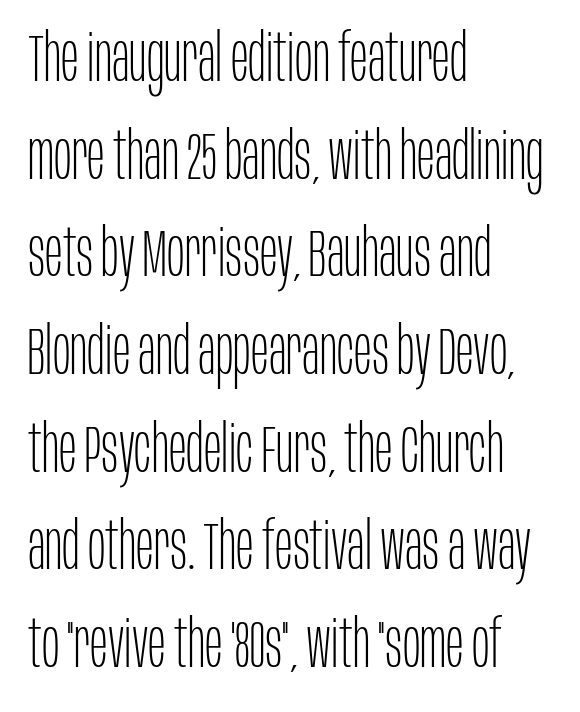
Q: Is the text bold? A: No.
Q: Is the text italic (slanted)? A: No, it is upright.
Q: Is the typeface a serif or a sans-serif typeface? A: Sans-serif.
Q: Is the text underlined? A: No.
Q: How is the paragraph aligned? A: Left-aligned.
Q: Is the spacing between letters normal or unusually wide? A: Normal.
Q: Is the spacing between lines tight, normal or loose? A: Normal.
Q: Width (condensed, normal, or wide)? A: Condensed.
Q: Stroke contrast? A: Low.
Q: x-height? A: Large.
Q: Monospaced? A: No.
